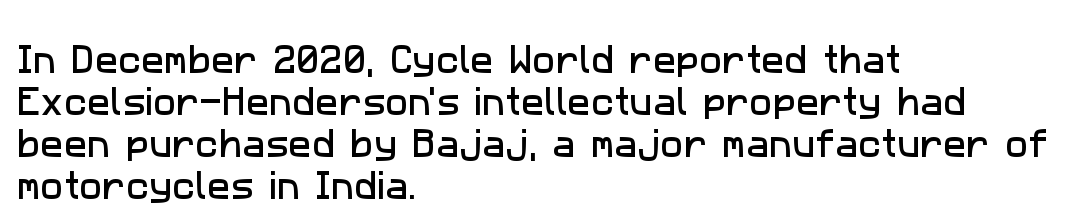
This sample keeps an unexceptional amount of space between lines. What kind of face is this? One without serifs — a sans. Character widths vary here, with narrow letters taking less room than wide ones. The passage is arranged the way most books set body copy — flush left.
